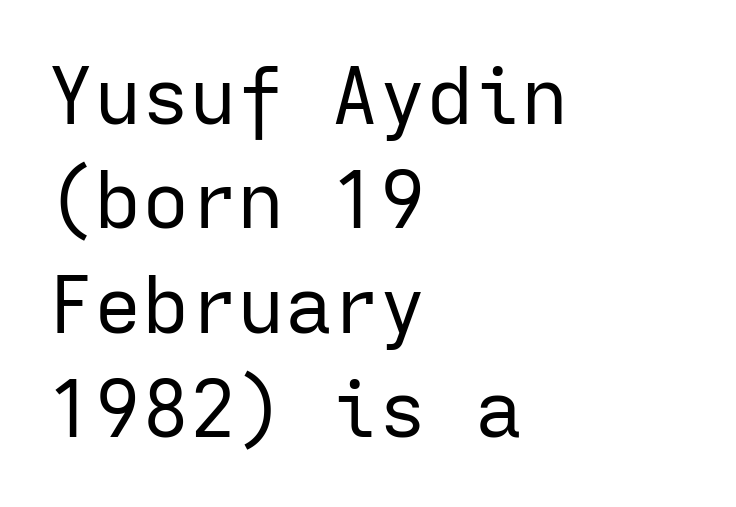
The image shows 79 px regular-weight sans-serif type, upright, monospaced; set left-aligned, normal line spacing (1.32x), normal letter spacing, not underlined; low stroke contrast and a medium x-height.
